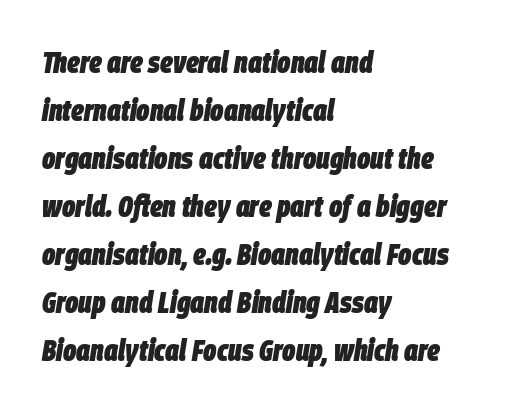
The zone under the glyphs is completely vacant. This sample keeps an unexceptional amount of space between lines. The rendering uses natural spacing where letterforms have individual widths. This sample uses plain, unmodified letter spacing. Summary of weight: heavy, a full bold.
